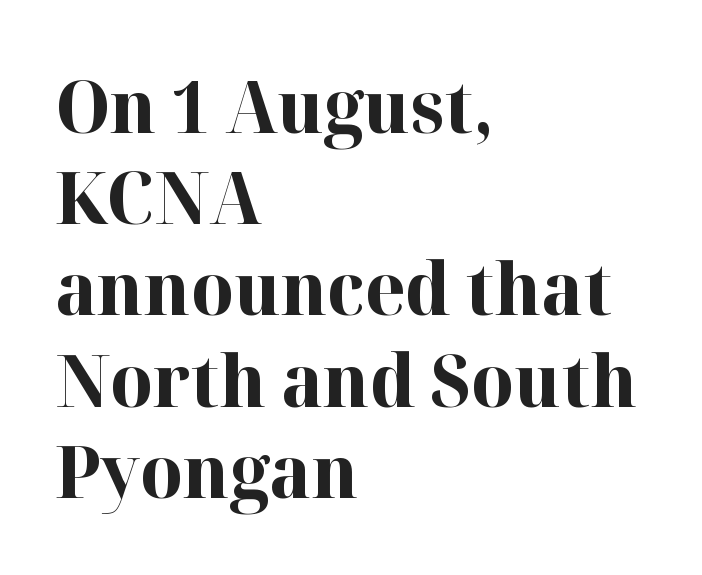
The passage shown is emphatically bold. Every character sits straight up, as roman type does. Words appear dense and cohesive because spacing is normal. Is this a fixed-width face? No — the glyphs have proportional, varying widths. Which margin do the lines hug? The left one — the right edge is uneven.
